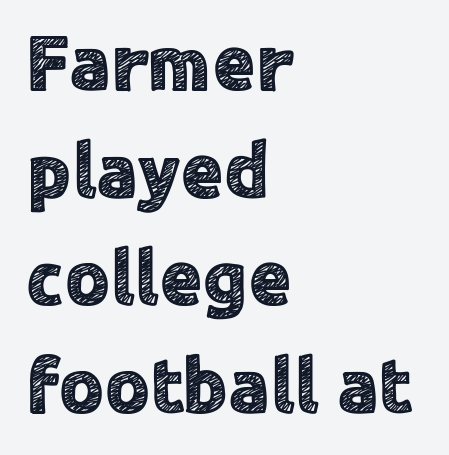
The image shows 78 px sans-serif type, upright; set left-aligned, normal line spacing (1.38x), normal letter spacing, not underlined; a medium x-height.
